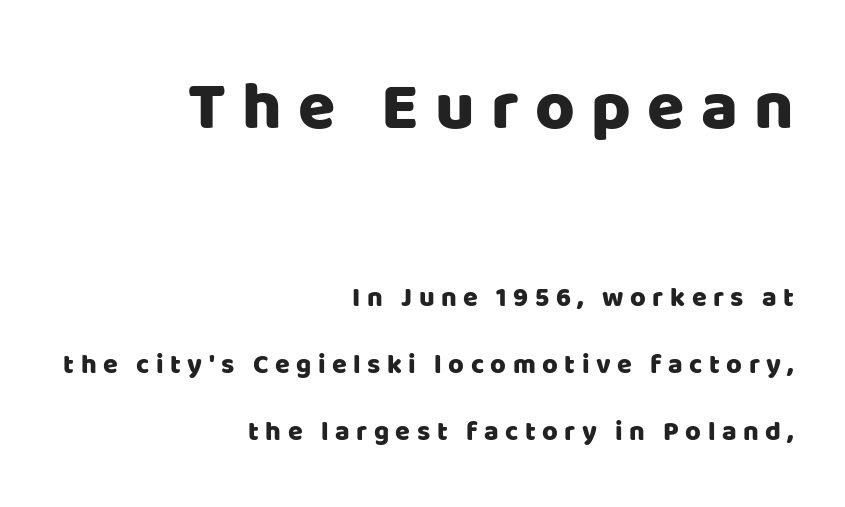
The image shows 68 px sans-serif type, upright; set right-aligned, loose line spacing (2.49x), unusually wide letter spacing (+0.24 em), not underlined; the first (top) block is 2.52x larger; low stroke contrast and a large x-height.
